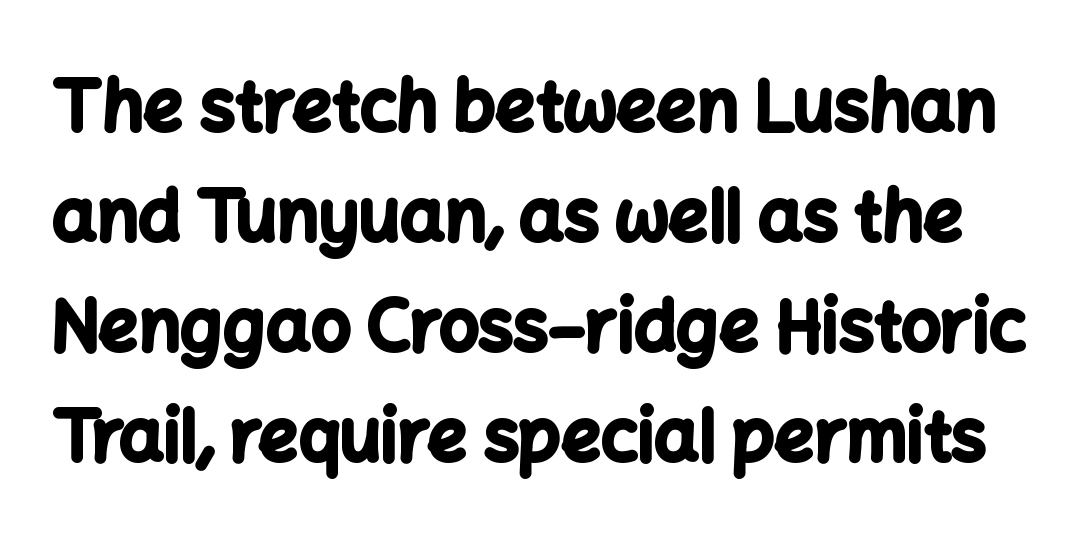
The image shows 70 px bold sans-serif type, upright; set normal line spacing (1.57x), normal letter spacing, not underlined; low stroke contrast and a medium x-height.
